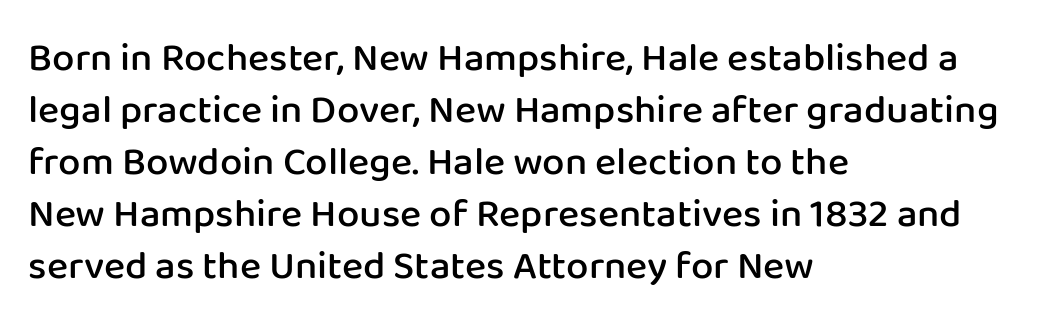
Q: Is the text bold? A: Semi-bold.
Q: Is the text italic (slanted)? A: No, it is upright.
Q: Is the typeface a serif or a sans-serif typeface? A: Sans-serif.
Q: Is the text underlined? A: No.
Q: How is the paragraph aligned? A: Left-aligned.
Q: Is the spacing between letters normal or unusually wide? A: Normal.
Q: Is the spacing between lines tight, normal or loose? A: Normal.
Q: Width (condensed, normal, or wide)? A: Normal.
Q: Stroke contrast? A: Low.
Q: x-height? A: Medium.
Q: Monospaced? A: No.
